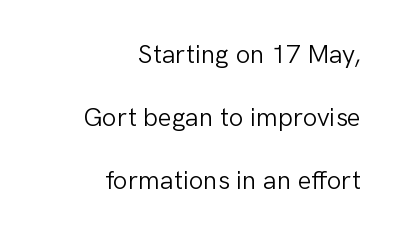
Q: Is the text bold? A: No.
Q: Is the text italic (slanted)? A: No, it is upright.
Q: Is the text underlined? A: No.
Q: How is the paragraph aligned? A: Right-aligned.
Q: Is the spacing between letters normal or unusually wide? A: Normal.
Q: Is the spacing between lines tight, normal or loose? A: Loose.
